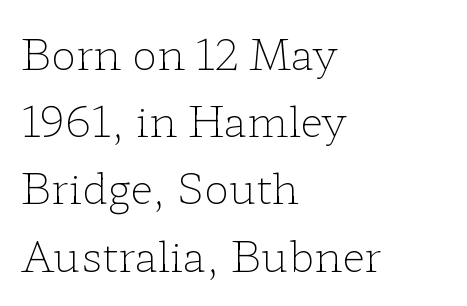
{"serif": "yes", "italic": "no", "bold": "no", "weight": "light", "width": "wide", "stroke_contrast": "low", "x_height": "medium", "monospaced": "no", "underline": "no", "align": "left", "line_spacing": "normal", "line_spacing_ratio": 1.6, "letter_spacing": "normal", "letter_spacing_em": 0.0, "glyph_px": 42}
